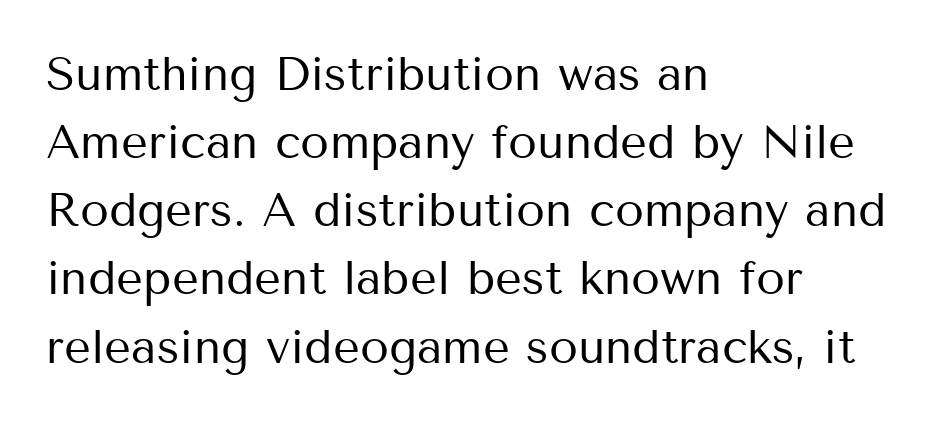
{"serif": "no", "italic": "no", "bold": "no", "weight": "regular", "width": "normal", "stroke_contrast": "medium", "x_height": "medium", "monospaced": "no", "underline": "no", "align": "left", "line_spacing": "normal", "line_spacing_ratio": 1.45, "letter_spacing": "normal", "letter_spacing_em": 0.0, "glyph_px": 47}
